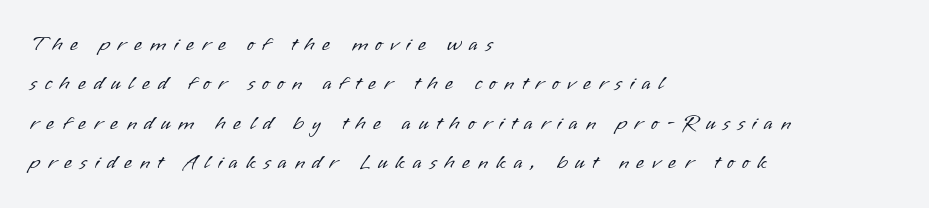
The image shows 21 px text type; set left-aligned, line spacing 1.88x, unusually wide letter spacing (+0.37 em), not underlined.
